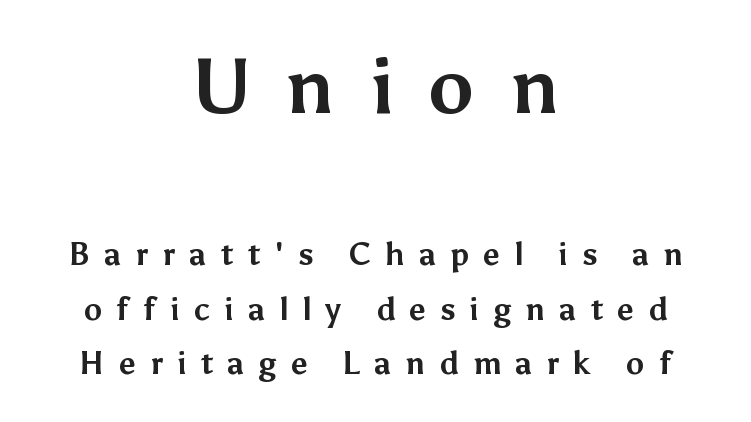
Q: Is the text bold? A: Yes.
Q: Is the text italic (slanted)? A: No, it is upright.
Q: Is the typeface a serif or a sans-serif typeface? A: Sans-serif.
Q: Is the text underlined? A: No.
Q: How is the paragraph aligned? A: Centered.
Q: Is the spacing between letters normal or unusually wide? A: Unusually wide.
Q: Which block of text is set in a larger size, the first (top) or the second (bottom)? A: The first (top) one.
Q: Width (condensed, normal, or wide)? A: Normal.
Q: Stroke contrast? A: Medium.
Q: x-height? A: Medium.
Q: Monospaced? A: No.
